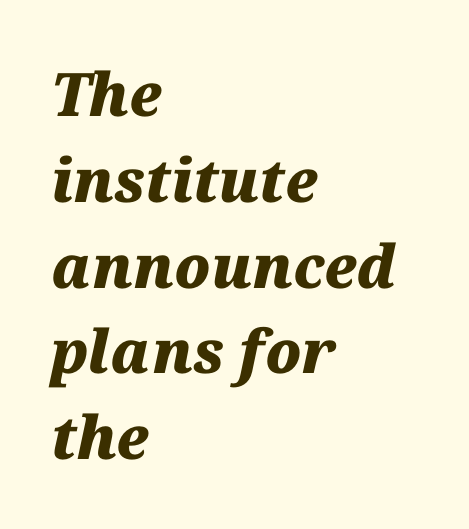
{"italic": "yes", "lean": "right", "slant_degrees": 12, "bold": "yes", "weight": "heavy", "width": "normal", "stroke_contrast": "medium", "x_height": "medium", "monospaced": "no", "underline": "no", "align": "left", "line_spacing": "normal", "line_spacing_ratio": 1.43, "letter_spacing": "normal", "letter_spacing_em": 0.0, "glyph_px": 60}
